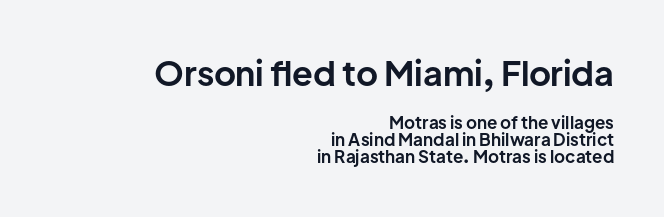
{"serif": "no", "italic": "no", "bold": "yes", "weight": "bold", "width": "normal", "stroke_contrast": "low", "x_height": "medium", "monospaced": "no", "underline": "no", "align": "right", "line_spacing": "tight", "line_spacing_ratio": 0.99, "letter_spacing": "normal", "letter_spacing_em": 0.0, "larger_block": "first", "size_ratio": 2.0, "glyph_px": 34}
